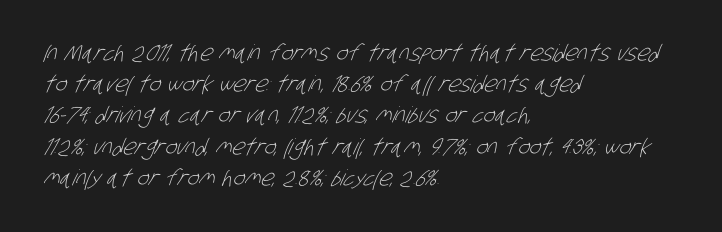
{"bold": "no", "underline": "no", "align": "left", "line_spacing": "normal", "line_spacing_ratio": 1.42, "letter_spacing": "normal", "letter_spacing_em": 0.0, "glyph_px": 22}
